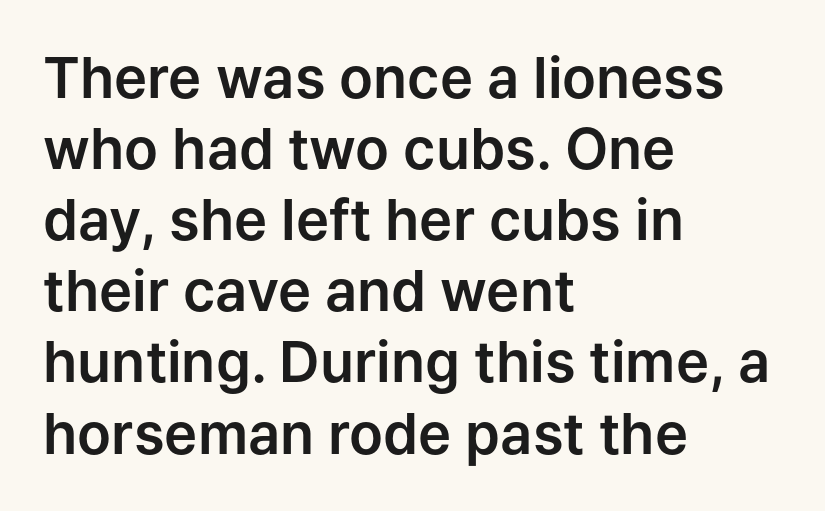
The image shows 56 px sans-serif type, upright; set left-aligned, normal line spacing (1.27x), normal letter spacing, not underlined; low stroke contrast and a medium x-height.
